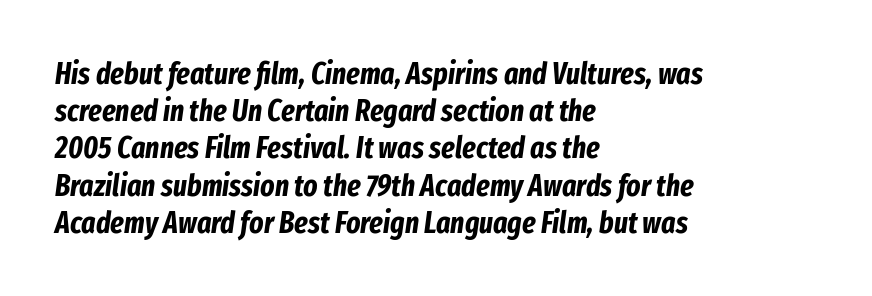
The lines in this sample share a left origin and differ only in where they stop. Here the designer chose a conventional face with non-uniform glyph widths. The line texture is even and compact thanks to regular tracking. Decoration check: the copy has no underline. The glyphs look as if they've been sheared to an angle. Look at the stroke-to-counter ratio: heavy, a bold.
